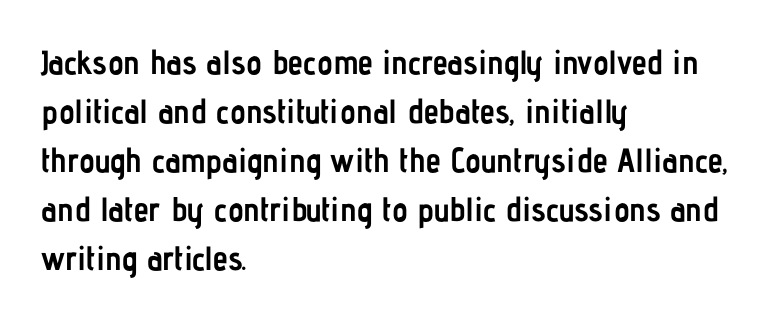
{"serif": "no", "italic": "no", "bold": "yes", "weight": "semibold", "width": "condensed", "stroke_contrast": "low", "x_height": "medium", "monospaced": "no", "underline": "no", "align": "left", "line_spacing": "normal", "line_spacing_ratio": 1.44, "letter_spacing": "normal", "letter_spacing_em": 0.0, "glyph_px": 34}
